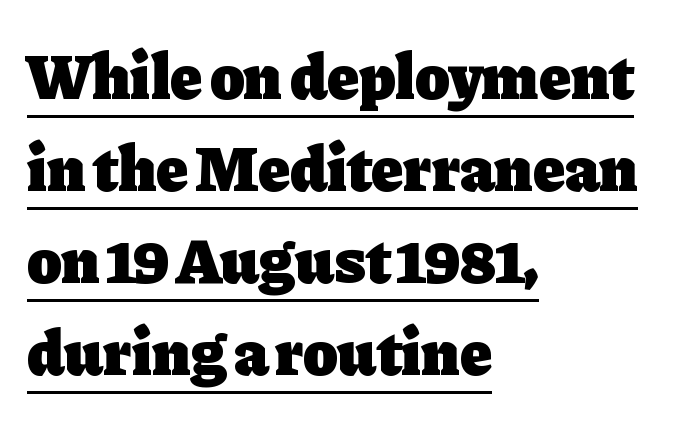
A normal amount of white space separates one row of letters from the next. This sample has the flowing, uneven cadence of proportional lettering. The lettering holds an erect, upright posture throughout. The glyphs are accompanied by a horizontal stroke just below them. Weight: bold.
